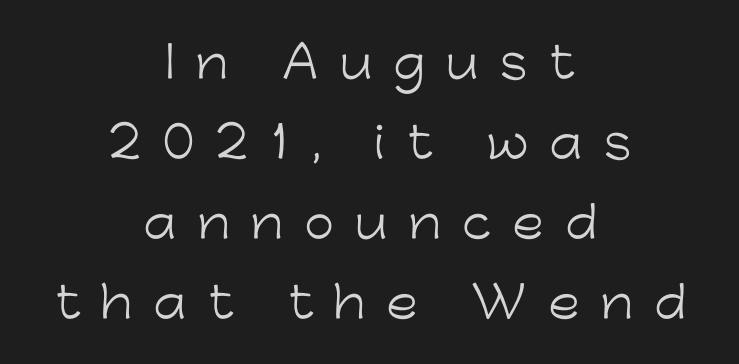
{"serif": "no", "italic": "no", "bold": "no", "weight": "light", "width": "normal", "stroke_contrast": "low", "x_height": "medium", "monospaced": "no", "underline": "no", "align": "center", "line_spacing_ratio": 1.86, "letter_spacing": "wide", "letter_spacing_em": 0.49, "glyph_px": 43}
